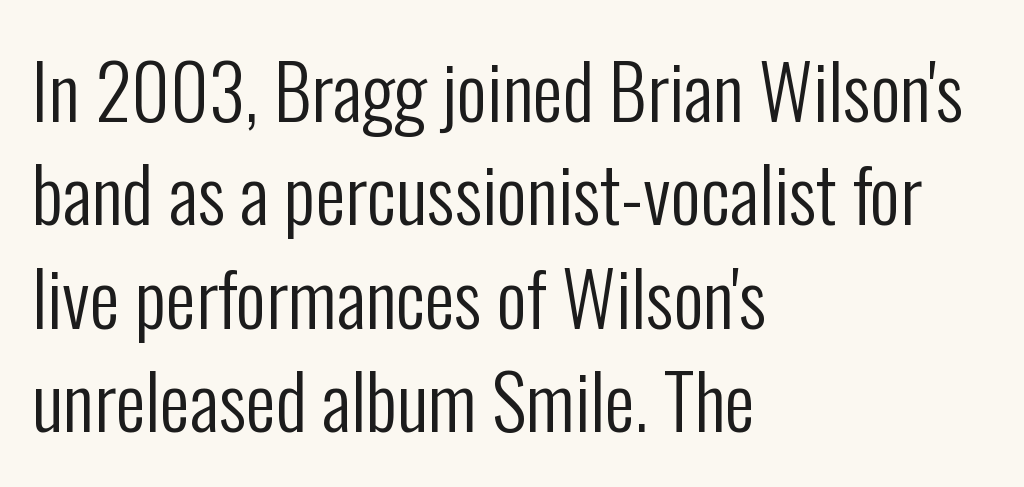
Q: Is the text bold? A: No.
Q: Is the text italic (slanted)? A: No, it is upright.
Q: Is the typeface a serif or a sans-serif typeface? A: Sans-serif.
Q: Is the text underlined? A: No.
Q: How is the paragraph aligned? A: Left-aligned.
Q: Is the spacing between letters normal or unusually wide? A: Normal.
Q: Is the spacing between lines tight, normal or loose? A: Normal.
Q: Width (condensed, normal, or wide)? A: Condensed.
Q: Stroke contrast? A: Low.
Q: x-height? A: Medium.
Q: Monospaced? A: No.
